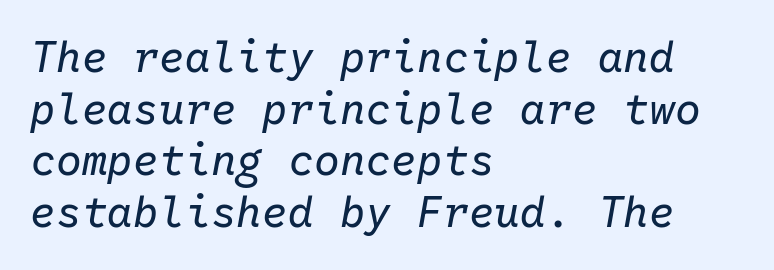
The image shows 43 px regular-weight type, italic (leaning right), monospaced; set left-aligned, line spacing 1.2x, normal letter spacing, not underlined; low stroke contrast and a medium x-height.
